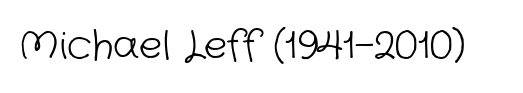
The face used here is rendered with its standard letterfit. The letters advance in unequal steps, a hallmark of proportional type. Unlike a traditional serif, this face leaves its strokes unadorned. The foot of each line stays bare and open. Stroke mass is kept to a normal reading level or below.
